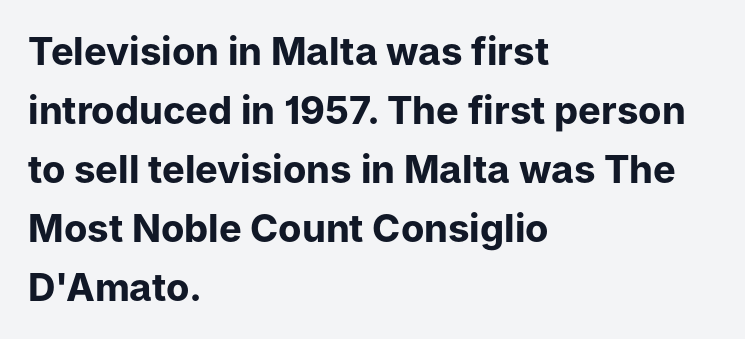
Q: Is the text bold? A: Yes.
Q: Is the text italic (slanted)? A: No, it is upright.
Q: Is the typeface a serif or a sans-serif typeface? A: Sans-serif.
Q: Is the text underlined? A: No.
Q: How is the paragraph aligned? A: Left-aligned.
Q: Is the spacing between letters normal or unusually wide? A: Normal.
Q: Is the spacing between lines tight, normal or loose? A: Normal.
Q: Width (condensed, normal, or wide)? A: Normal.
Q: Stroke contrast? A: Low.
Q: x-height? A: Medium.
Q: Monospaced? A: No.
